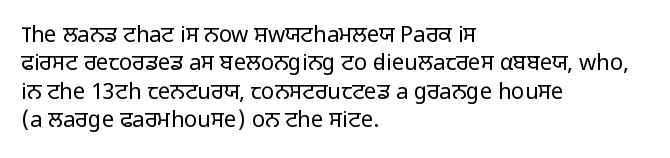
Q: Is the text bold? A: No.
Q: Is the text italic (slanted)? A: No, it is upright.
Q: Is the text underlined? A: No.
Q: How is the paragraph aligned? A: Left-aligned.
Q: Is the spacing between letters normal or unusually wide? A: Normal.
Q: Is the spacing between lines tight, normal or loose? A: Normal.
